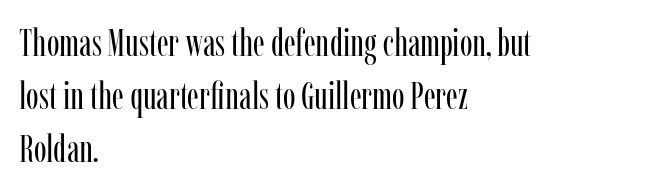
Q: Is the text bold? A: No.
Q: Is the text italic (slanted)? A: No, it is upright.
Q: Is the typeface a serif or a sans-serif typeface? A: Serif.
Q: Is the text underlined? A: No.
Q: How is the paragraph aligned? A: Left-aligned.
Q: Is the spacing between letters normal or unusually wide? A: Normal.
Q: Is the spacing between lines tight, normal or loose? A: Normal.
Q: Width (condensed, normal, or wide)? A: Condensed.
Q: Stroke contrast? A: Low.
Q: x-height? A: Medium.
Q: Monospaced? A: No.
